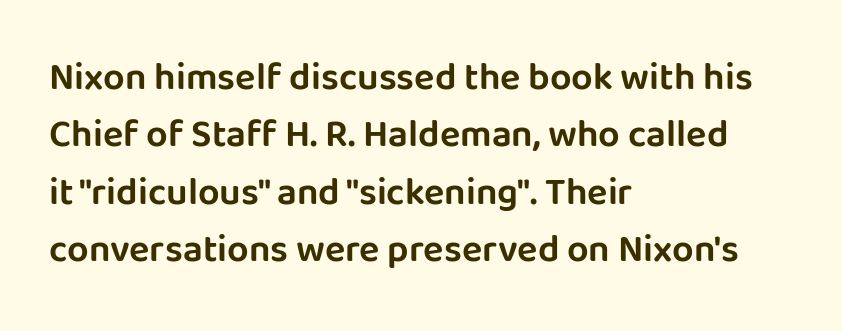
The image shows 38 px sans-serif type, upright; set left-aligned, normal line spacing (1.51x), normal letter spacing, not underlined; low stroke contrast and a large x-height.
